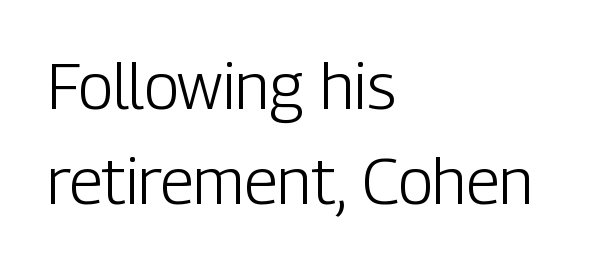
Q: Is the text bold? A: No.
Q: Is the text italic (slanted)? A: No, it is upright.
Q: Is the typeface a serif or a sans-serif typeface? A: Sans-serif.
Q: Is the text underlined? A: No.
Q: How is the paragraph aligned? A: Left-aligned.
Q: Is the spacing between letters normal or unusually wide? A: Normal.
Q: Is the spacing between lines tight, normal or loose? A: Normal.
Q: Width (condensed, normal, or wide)? A: Condensed.
Q: Stroke contrast? A: Low.
Q: x-height? A: Medium.
Q: Monospaced? A: No.
